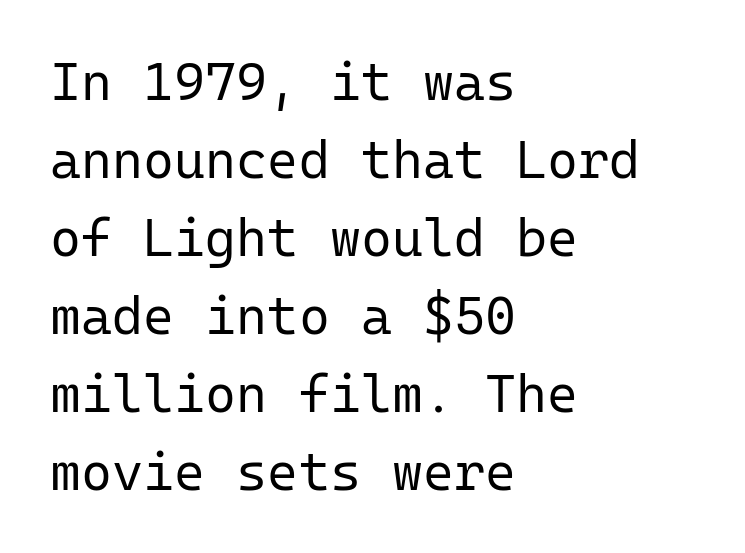
{"serif": "no", "italic": "no", "bold": "no", "weight": "regular", "width": "normal", "stroke_contrast": "low", "x_height": "medium", "monospaced": "yes", "underline": "no", "align": "left", "line_spacing": "normal", "line_spacing_ratio": 1.47, "letter_spacing": "normal", "letter_spacing_em": 0.0, "glyph_px": 53}
